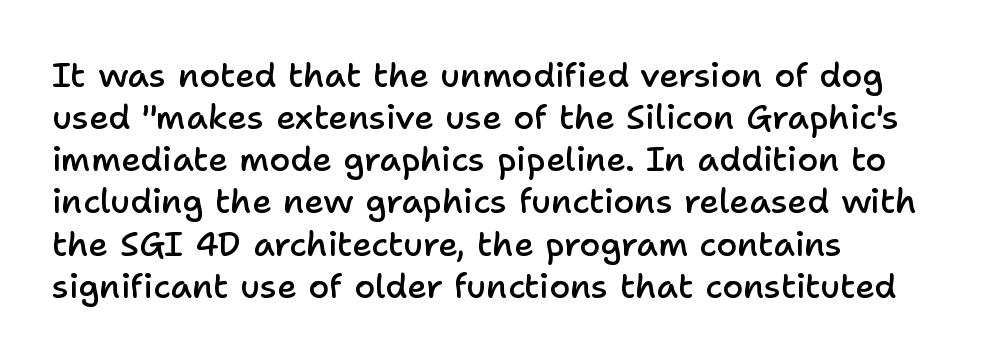
{"serif": "no", "italic": "no", "bold": "semi", "weight": "semibold", "width": "normal", "stroke_contrast": "low", "x_height": "medium", "monospaced": "no", "underline": "no", "align": "left", "line_spacing_ratio": 1.24, "letter_spacing": "normal", "letter_spacing_em": 0.0, "glyph_px": 34}
